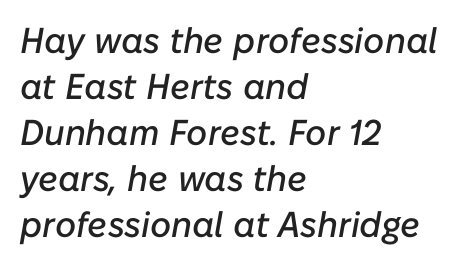
Rendered with sloped, italic letterforms. Clear beneath every line of the passage. Typeset ragged right — the left edge is the straight one. This sample keeps an unexceptional amount of space between lines.
